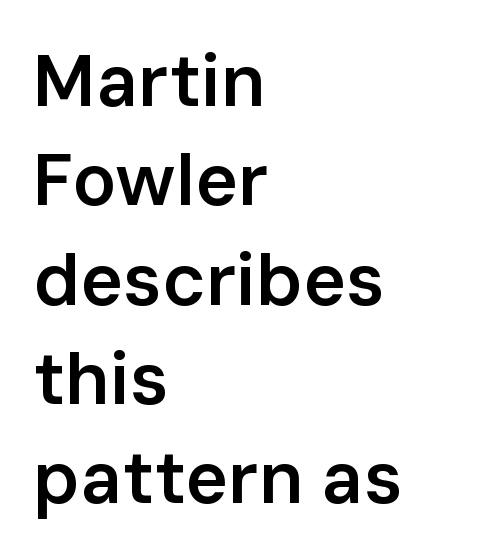
Tall strokes in this sample are plumb rather than angled. Emphasis by weight is partial: semibold. The ragged edge is on the right, which tells us the setting is flush left. Here the glyphs are tracked normally, forming tight word shapes. Letters rest on an invisible, unmarked baseline. Character widths vary here, with narrow letters taking less room than wide ones.
